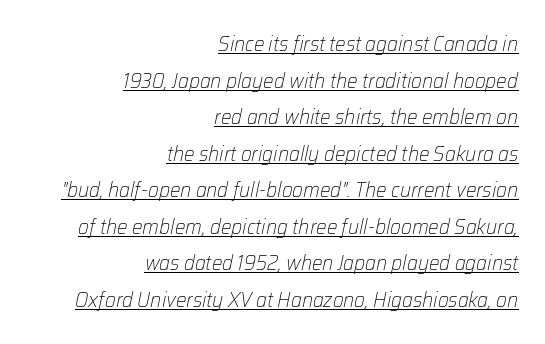
Q: Is the text bold? A: No.
Q: Is the text italic (slanted)? A: Yes, it leans right by about 12 degrees.
Q: Is the text underlined? A: Yes.
Q: How is the paragraph aligned? A: Right-aligned.
Q: Is the spacing between letters normal or unusually wide? A: Normal.
